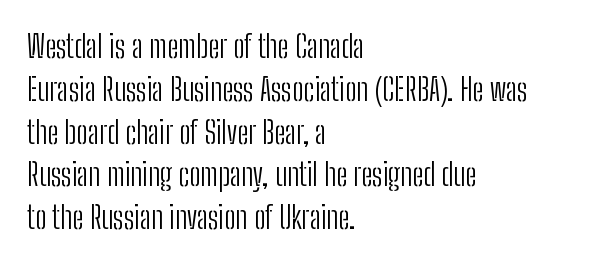
Q: Is the text bold? A: No.
Q: Is the text italic (slanted)? A: No, it is upright.
Q: Is the typeface a serif or a sans-serif typeface? A: Sans-serif.
Q: Is the text underlined? A: No.
Q: How is the paragraph aligned? A: Left-aligned.
Q: Is the spacing between letters normal or unusually wide? A: Normal.
Q: Is the spacing between lines tight, normal or loose? A: Normal.
Q: Width (condensed, normal, or wide)? A: Condensed.
Q: Stroke contrast? A: Low.
Q: x-height? A: Medium.
Q: Monospaced? A: No.
